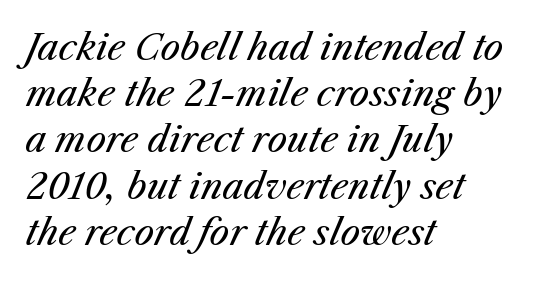
The image shows 35 px regular-weight type, italic (leaning right); set left-aligned, normal line spacing (1.32x), normal letter spacing, not underlined; medium stroke contrast and a medium x-height.
